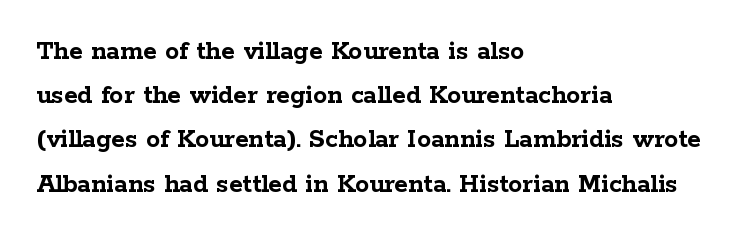
{"serif": "yes", "italic": "no", "bold": "yes", "weight": "semibold", "width": "wide", "stroke_contrast": "low", "x_height": "medium", "monospaced": "no", "underline": "no", "align": "left", "line_spacing": "normal", "line_spacing_ratio": 1.58, "letter_spacing": "normal", "letter_spacing_em": 0.0, "glyph_px": 28}
